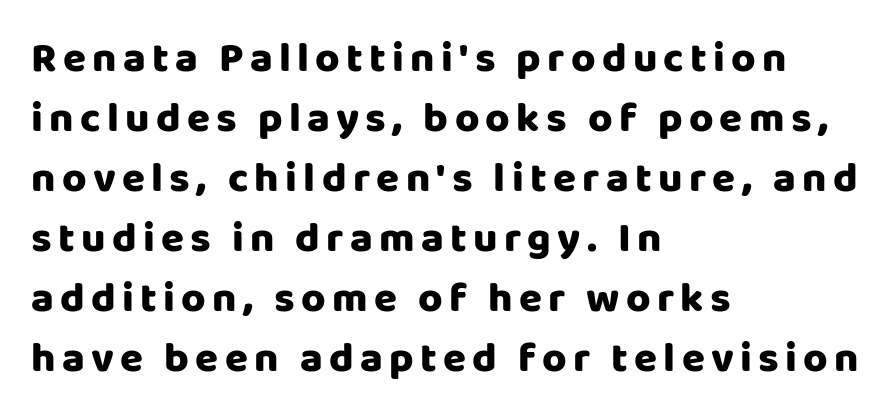
The image shows 42 px sans-serif type, upright; set left-aligned, normal line spacing (1.43x), not underlined; low stroke contrast and a large x-height.
